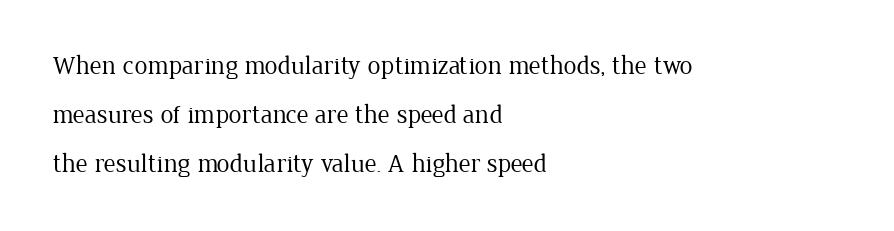
Alignment: flush left. The typeface has the unassuming heft of standard copy or less. Only glyphs here, with clear space below each row. The gaps between neighbouring characters are ordinary and unremarkable.
